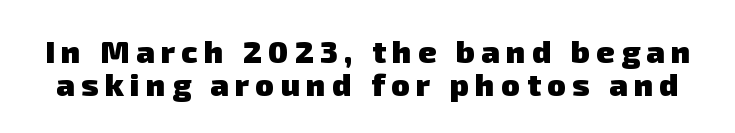
Any mark beneath the type? The region is blank. I'd describe the lettering as bold — thick and assertive. Compared with typical paragraphs, the rows here are closer together. Is this a fixed-width face? No — the glyphs have proportional, varying widths. A sans-serif font was chosen for this passage.
